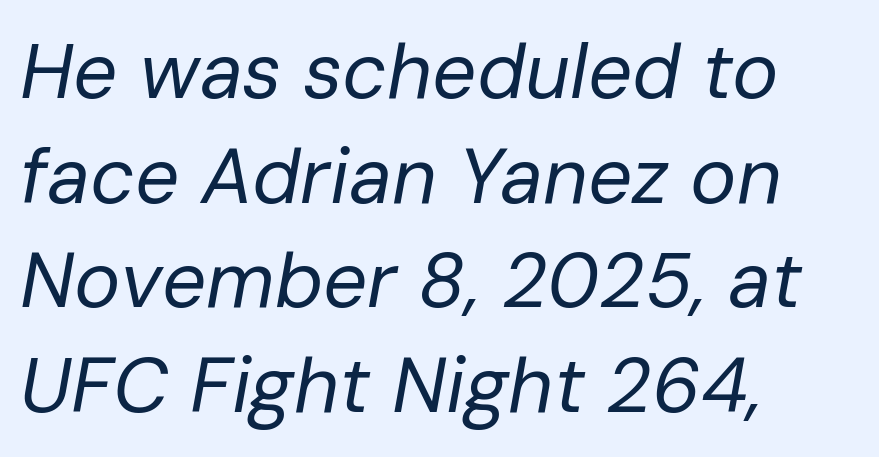
You could not count columns in this text — the font is proportionally spaced. Default kerning and tracking; the words read as compact shapes. Descenders hang freely into open space. Evenly set lines give the paragraph a standard silhouette. Stroke thickness stays within the range of a standard reading face or lighter. Teacher's note: observe the even left margin — that is flush-left alignment.
